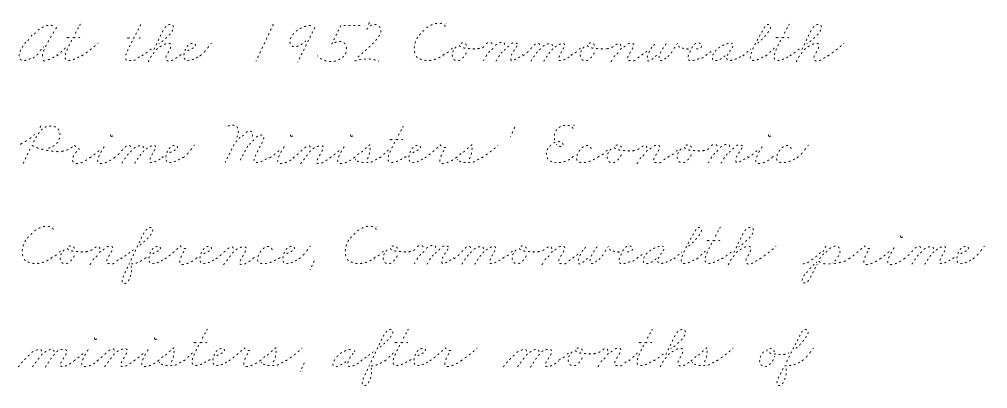
{"bold": "no", "weight": "thin", "width": "wide", "stroke_contrast": "low", "x_height": "small", "monospaced": "no", "underline": "no", "align": "left", "line_spacing": "normal", "line_spacing_ratio": 1.54, "letter_spacing": "normal", "letter_spacing_em": 0.0, "glyph_px": 66}
